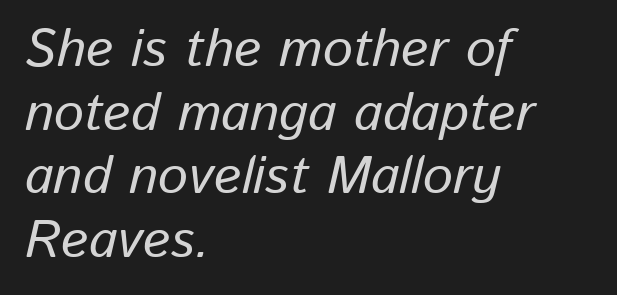
Q: Is the text italic (slanted)? A: Yes, it leans right by about 13 degrees.
Q: Is the text underlined? A: No.
Q: How is the paragraph aligned? A: Left-aligned.
Q: Is the spacing between letters normal or unusually wide? A: Normal.
Q: Width (condensed, normal, or wide)? A: Normal.
Q: Stroke contrast? A: Low.
Q: x-height? A: Medium.
Q: Monospaced? A: No.
